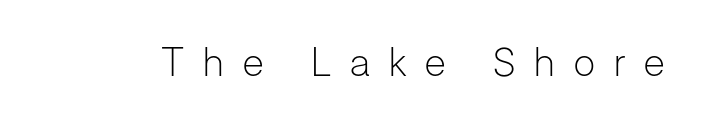
The image shows 39 px light sans-serif type, upright; set unusually wide letter spacing (+0.49 em), not underlined; low stroke contrast and a medium x-height.
